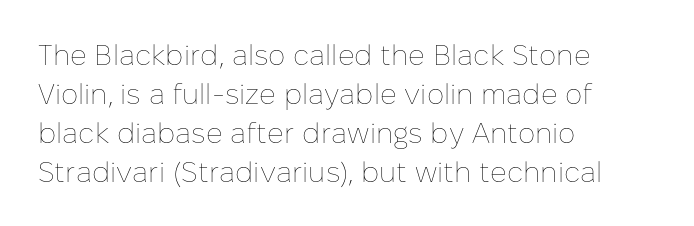
The image shows 29 px thin type, upright; set left-aligned, normal line spacing (1.34x), normal letter spacing, not underlined; low stroke contrast and a medium x-height.
